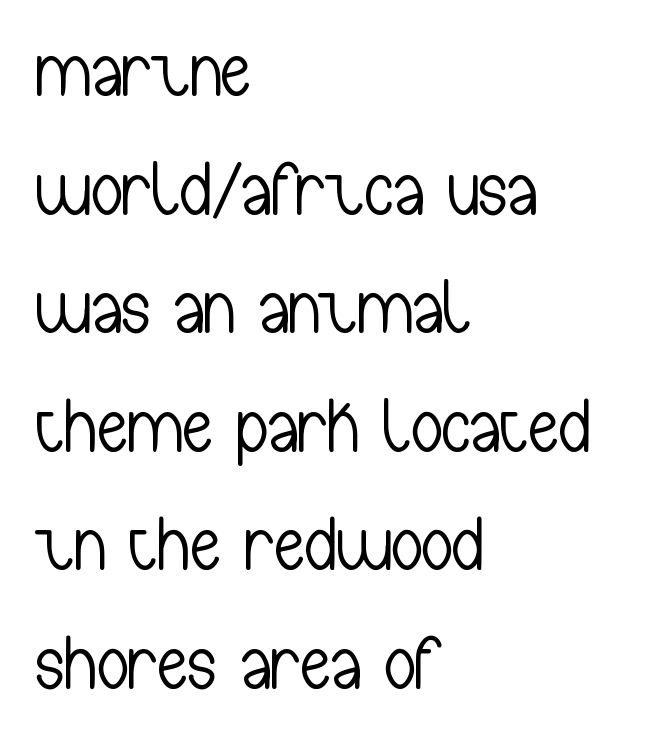
{"serif": "no", "italic": "no", "bold": "no", "weight": "light", "width": "condensed", "stroke_contrast": "low", "x_height": "medium", "monospaced": "no", "underline": "no", "align": "left", "line_spacing": "normal", "line_spacing_ratio": 1.54, "letter_spacing": "normal", "letter_spacing_em": 0.0, "glyph_px": 77}
